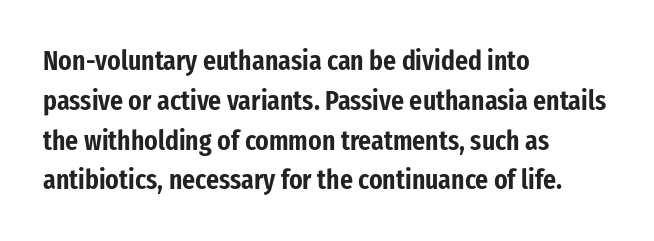
{"serif": "no", "italic": "no", "width": "condensed", "stroke_contrast": "low", "x_height": "medium", "monospaced": "no", "underline": "no", "align": "left", "line_spacing": "normal", "line_spacing_ratio": 1.42, "letter_spacing": "normal", "letter_spacing_em": 0.0, "glyph_px": 28}
